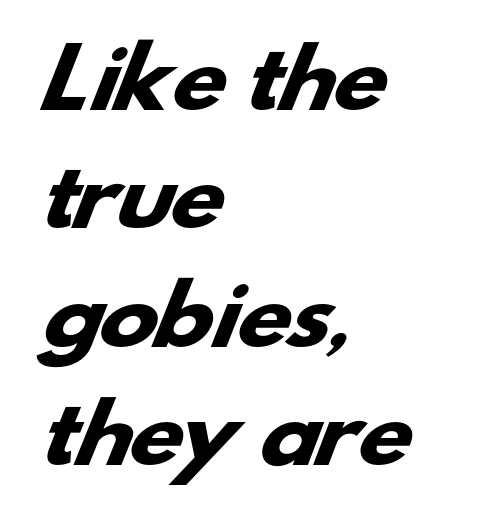
The image shows 79 px heavy, wide sans-serif type; set left-aligned, normal line spacing (1.5x), normal letter spacing, not underlined; low stroke contrast and a small x-height.
